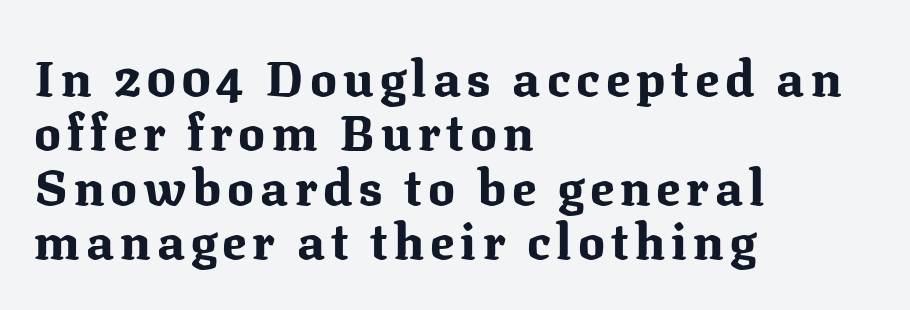
Q: Is the text bold? A: Yes.
Q: Is the text italic (slanted)? A: No, it is upright.
Q: Is the typeface a serif or a sans-serif typeface? A: Serif.
Q: Is the text underlined? A: No.
Q: How is the paragraph aligned? A: Left-aligned.
Q: Is the spacing between lines tight, normal or loose? A: Tight.
Q: Width (condensed, normal, or wide)? A: Normal.
Q: Stroke contrast? A: Medium.
Q: x-height? A: Medium.
Q: Monospaced? A: No.
